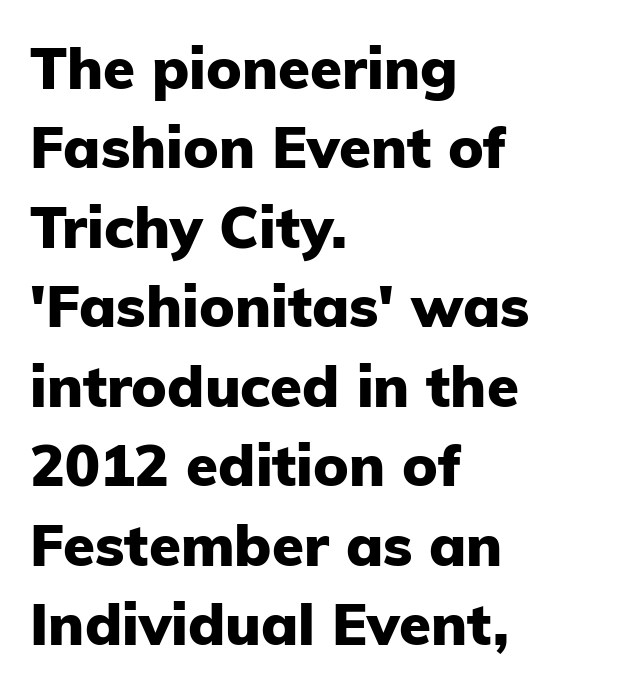
The image shows 58 px heavy sans-serif type, upright; set left-aligned, normal line spacing (1.37x), normal letter spacing, not underlined; low stroke contrast and a medium x-height.
